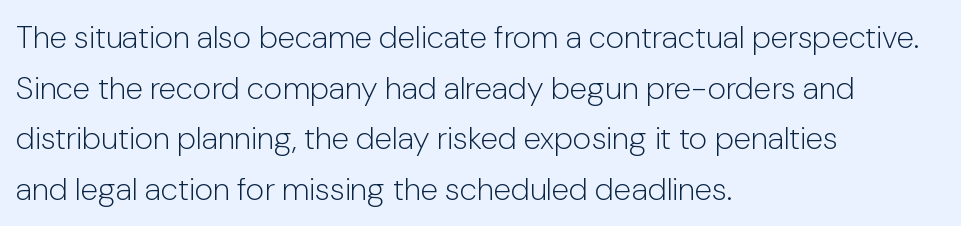
The gap between lines stays unmarked. The font sits on the lighter half of the weight spectrum, regular included. The paragraph shown leans on its left margin. Short note: letters normally spaced.
